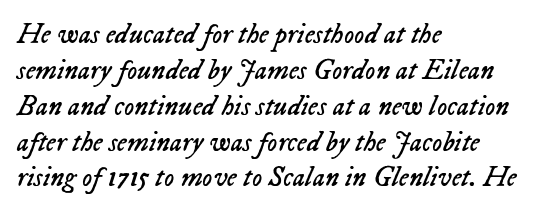
The words here are not underlined. Italic? Definitely — the glyphs are oblique. No heavy texture on the line: the type isn't bold. Note the varied advance widths — an 'i' is clearly narrower than an 'm'. Typeset ragged right — the left edge is the straight one. Tracking here is standard; glyphs follow each other at the usual distance.
